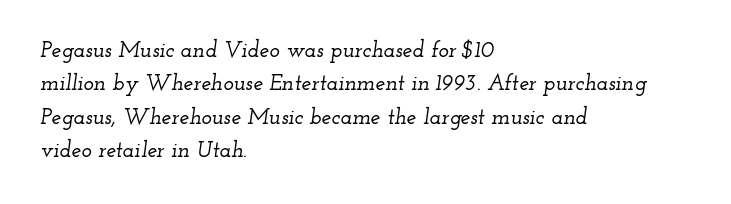
The image shows 22 px text type, italic (leaning right); set left-aligned, normal line spacing (1.52x), normal letter spacing, not underlined.
